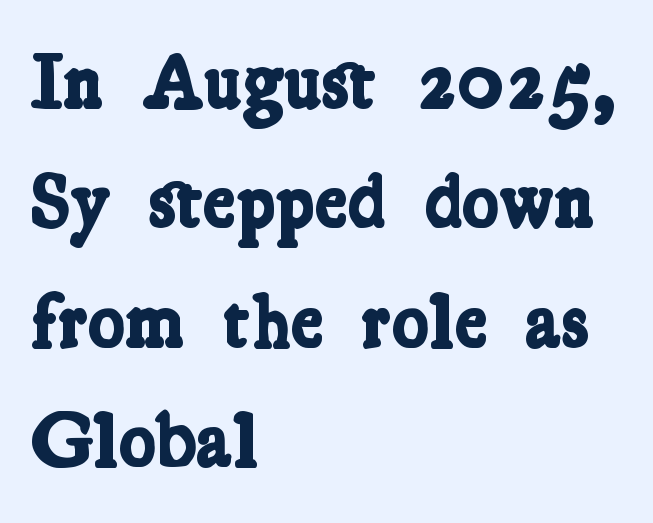
The image shows 78 px bold, condensed serif type; set left-aligned, normal line spacing (1.53x), normal letter spacing, not underlined; low stroke contrast and a medium x-height.
